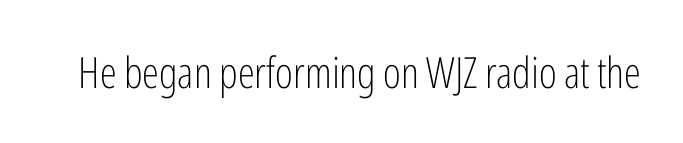
The image shows 43 px light, condensed sans-serif type, upright; set normal letter spacing, not underlined; low stroke contrast and a medium x-height.
